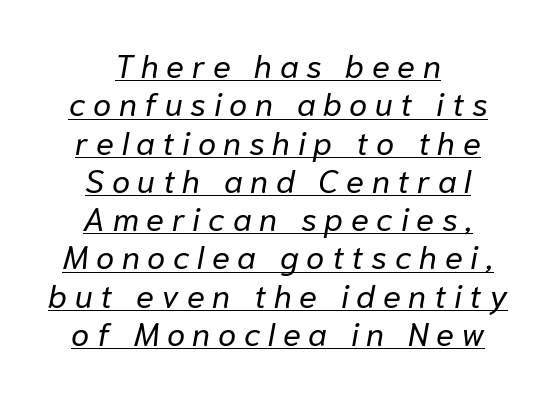
Q: Is the text bold? A: No.
Q: Is the text italic (slanted)? A: Yes, it leans right by about 10 degrees.
Q: Is the text underlined? A: Yes.
Q: How is the paragraph aligned? A: Centered.
Q: Is the spacing between letters normal or unusually wide? A: Unusually wide.
Q: Width (condensed, normal, or wide)? A: Normal.
Q: Stroke contrast? A: Low.
Q: x-height? A: Medium.
Q: Monospaced? A: No.
